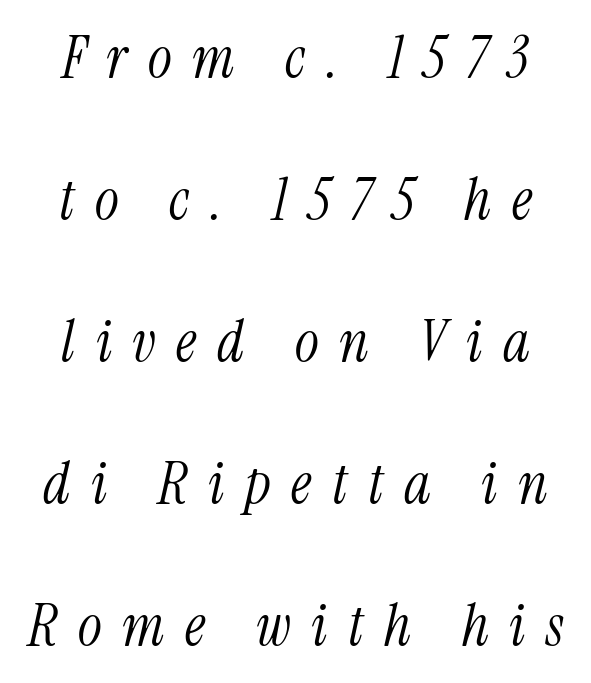
Is this a fixed-width face? No — the glyphs have proportional, varying widths. Weight: regular or lighter. Quick note: underline off. Typographically, this falls in the serif category. Reading down the column, the eye jumps a long way to each next line.
